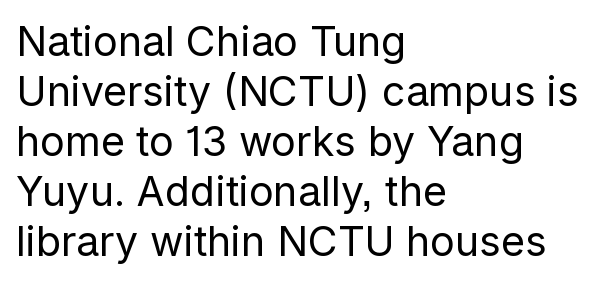
Q: Is the text bold? A: No.
Q: Is the text italic (slanted)? A: No, it is upright.
Q: Is the typeface a serif or a sans-serif typeface? A: Sans-serif.
Q: Is the text underlined? A: No.
Q: How is the paragraph aligned? A: Left-aligned.
Q: Is the spacing between letters normal or unusually wide? A: Normal.
Q: Width (condensed, normal, or wide)? A: Normal.
Q: Stroke contrast? A: Low.
Q: x-height? A: Medium.
Q: Monospaced? A: No.
